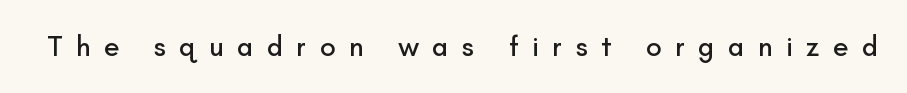
The image shows 28 px sans-serif type, upright; set unusually wide letter spacing (+0.48 em), not underlined; low stroke contrast and a small x-height.
